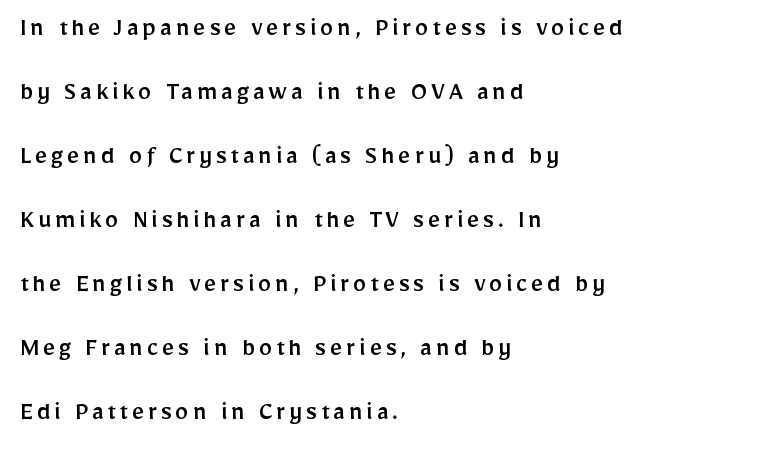
{"italic": "no", "underline": "no", "align": "left", "line_spacing": "loose", "line_spacing_ratio": 2.37, "glyph_px": 27}
